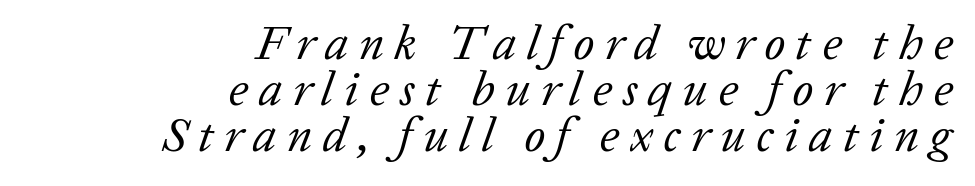
The rendering applies a slant to the glyphs. The passage shown has open, widely tracked lettering throughout. Lines of text with bare space underneath. Leading is clearly below the norm, producing a dense column.
